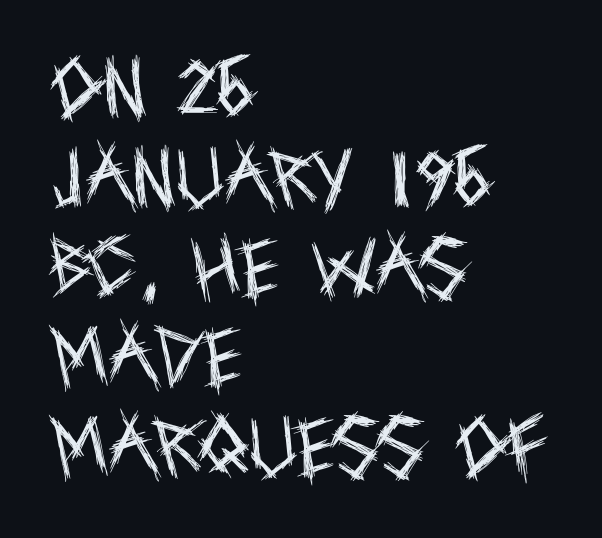
The image shows 66 px regular-weight, condensed sans-serif type, upright; set left-aligned, normal line spacing (1.36x), normal letter spacing, not underlined; a large x-height.
